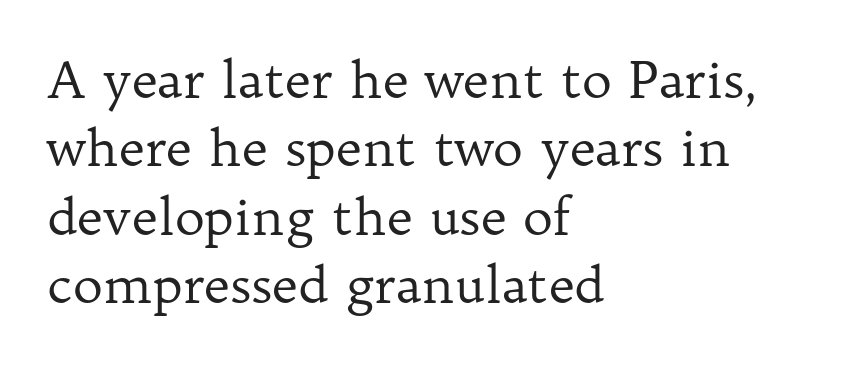
The words here are not underlined. The vertical gap from one line to the next is medium. Do the characters align in a grid? No, the font is proportional. Stems here are at most as thick as an everyday book face. The type is set solid horizontally, with unmodified tracking. Letterform terminals end in serifs throughout the passage.
